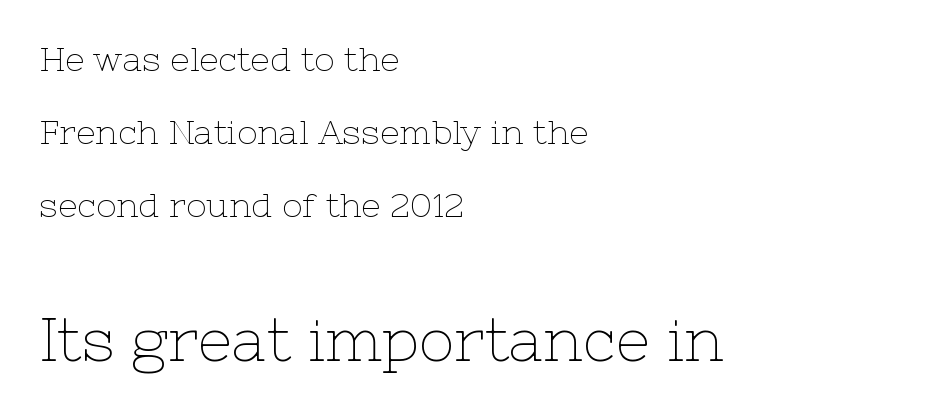
This sample uses a serif face. Here the glyphs are tracked normally, forming tight word shapes. This rendering uses left alignment, leaving the right contour irregular. The face used here is proportionally spaced, like ordinary book or web type. The rendering uses a large line-height, opening up the rows.
